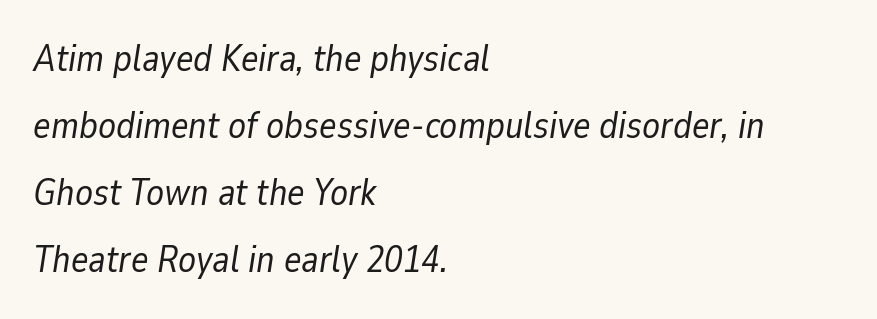
Q: Is the text bold? A: No.
Q: Is the text italic (slanted)? A: Yes, it leans right by about 9 degrees.
Q: Is the text underlined? A: No.
Q: How is the paragraph aligned? A: Left-aligned.
Q: Is the spacing between letters normal or unusually wide? A: Normal.
Q: Width (condensed, normal, or wide)? A: Normal.
Q: Stroke contrast? A: Low.
Q: x-height? A: Medium.
Q: Monospaced? A: No.
